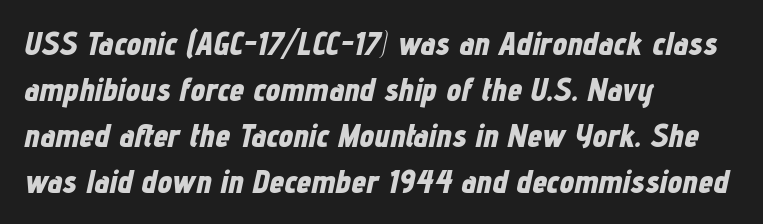
Q: Is the text bold? A: Yes.
Q: Is the text italic (slanted)? A: Yes, it leans right by about 12 degrees.
Q: Is the text underlined? A: No.
Q: How is the paragraph aligned? A: Left-aligned.
Q: Is the spacing between letters normal or unusually wide? A: Normal.
Q: Is the spacing between lines tight, normal or loose? A: Normal.
Q: Width (condensed, normal, or wide)? A: Condensed.
Q: Stroke contrast? A: Low.
Q: x-height? A: Medium.
Q: Monospaced? A: No.
